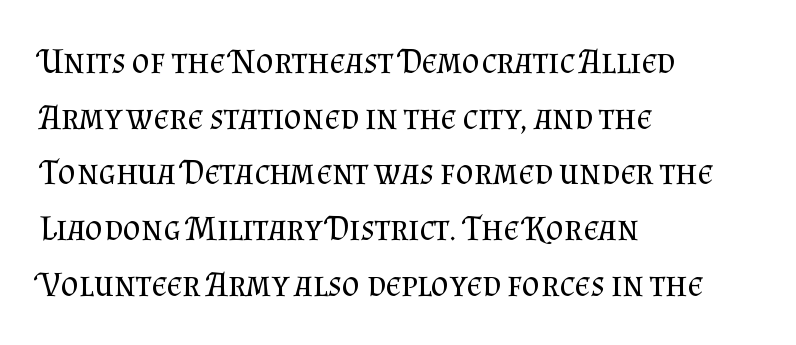
Q: Is the text bold? A: No.
Q: Is the text italic (slanted)? A: No, it is upright.
Q: Is the typeface a serif or a sans-serif typeface? A: Serif.
Q: Is the text underlined? A: No.
Q: How is the paragraph aligned? A: Left-aligned.
Q: Is the spacing between letters normal or unusually wide? A: Normal.
Q: Is the spacing between lines tight, normal or loose? A: Normal.
Q: Width (condensed, normal, or wide)? A: Normal.
Q: Stroke contrast? A: Medium.
Q: x-height? A: Small.
Q: Monospaced? A: No.
